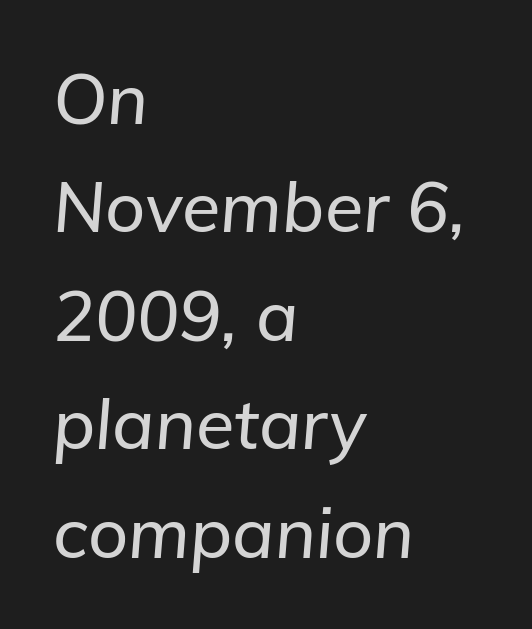
Q: Is the text italic (slanted)? A: Yes, it leans right by about 5 degrees.
Q: Is the text underlined? A: No.
Q: How is the paragraph aligned? A: Left-aligned.
Q: Is the spacing between letters normal or unusually wide? A: Normal.
Q: Is the spacing between lines tight, normal or loose? A: Normal.
Q: Width (condensed, normal, or wide)? A: Normal.
Q: Stroke contrast? A: Low.
Q: x-height? A: Medium.
Q: Monospaced? A: No.
